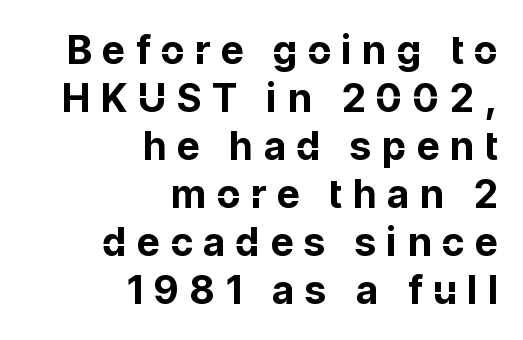
The specimen reads as upright at a glance. The letters advance in unequal steps, a hallmark of proportional type. The strokes are fattened all the way to bold. Descenders are the only things crossing below the line.
